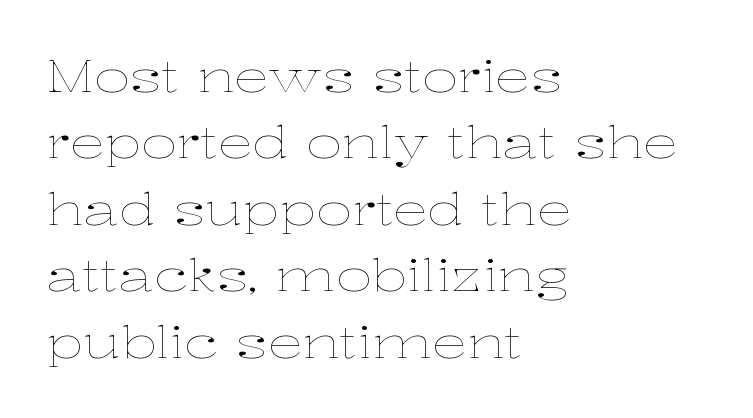
The image shows 44 px thin, wide type, upright; set left-aligned, normal line spacing (1.51x), normal letter spacing, not underlined; low stroke contrast and a medium x-height.
